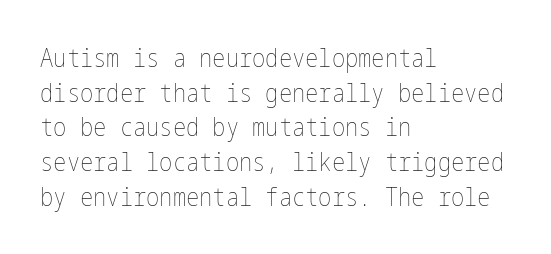
The image shows 25 px text type, upright; set left-aligned, normal line spacing (1.39x), normal letter spacing, not underlined.
